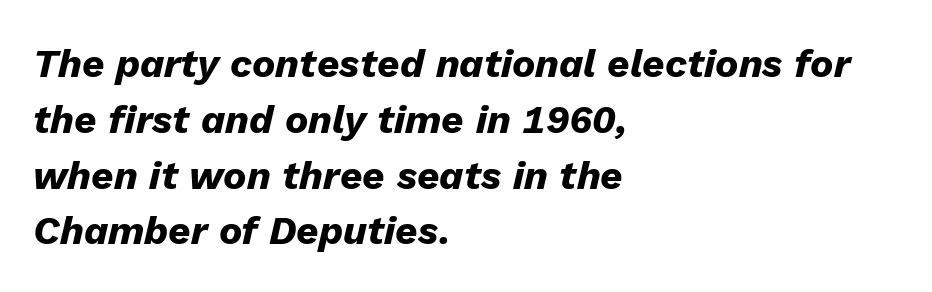
{"italic": "yes", "lean": "right", "slant_degrees": 13, "bold": "yes", "weight": "heavy", "width": "normal", "stroke_contrast": "low", "x_height": "medium", "monospaced": "no", "underline": "no", "align": "left", "line_spacing": "normal", "line_spacing_ratio": 1.43, "letter_spacing": "normal", "letter_spacing_em": 0.0, "glyph_px": 39}
